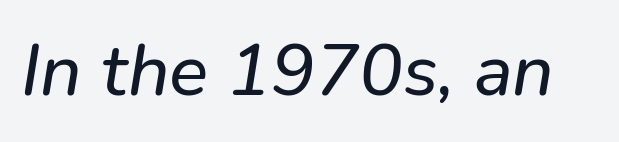
{"italic": "yes", "lean": "right", "slant_degrees": 9, "width": "normal", "stroke_contrast": "low", "x_height": "medium", "monospaced": "no", "underline": "no", "letter_spacing": "normal", "letter_spacing_em": 0.0, "glyph_px": 73}
